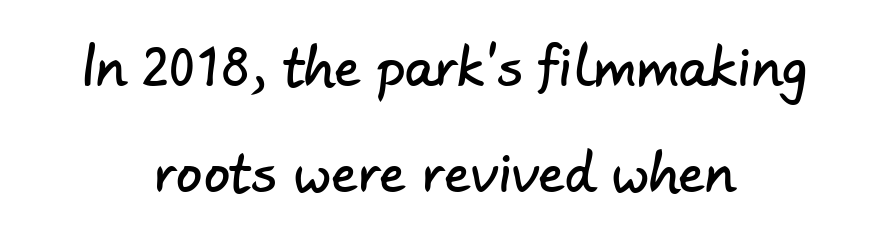
{"serif": "no", "width": "normal", "stroke_contrast": "low", "x_height": "small", "monospaced": "no", "underline": "no", "align": "center", "line_spacing": "loose", "line_spacing_ratio": 2.04, "letter_spacing": "normal", "letter_spacing_em": 0.0, "glyph_px": 52}
